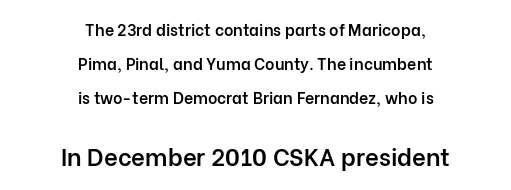
{"italic": "no", "bold": "semi", "underline": "no", "align": "center", "line_spacing": "loose", "line_spacing_ratio": 2.13, "letter_spacing": "normal", "letter_spacing_em": 0.0, "larger_block": "second", "size_ratio": 1.5, "glyph_px": 24}
